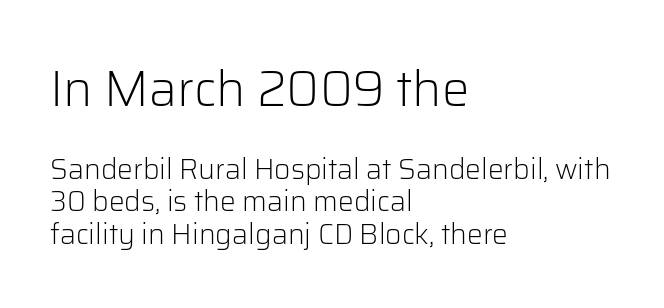
The upper block of text is set noticeably larger than the block beneath it. Line starts are locked; line ends wander. Each row of text sits above clean, open space. Think standard paragraph weight, or any step lighter than that.
